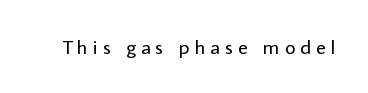
Every character sits straight up, as roman type does. Short note: letters widely spaced. The passage shown is not underscored anywhere. This is not heavy type; no bold has been used.
